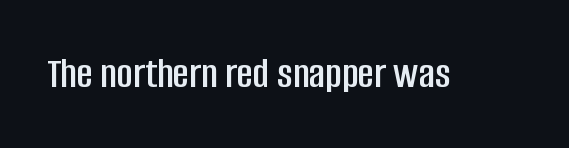
Q: Is the text italic (slanted)? A: No, it is upright.
Q: Is the typeface a serif or a sans-serif typeface? A: Sans-serif.
Q: Is the text underlined? A: No.
Q: Is the spacing between letters normal or unusually wide? A: Normal.
Q: Width (condensed, normal, or wide)? A: Condensed.
Q: Stroke contrast? A: Low.
Q: x-height? A: Large.
Q: Monospaced? A: No.
